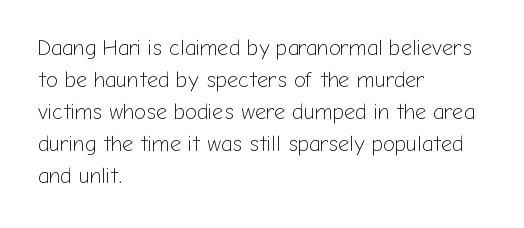
Weight: in the light-to-regular range. These lines keep a tight, regular rhythm from letter to letter. Any mark beneath the type? The region is blank. Left-aligned paragraph, ragged on the right. If you drew a line through each stem, it would be perfectly vertical. Honestly, the row spacing looks completely unremarkable.
